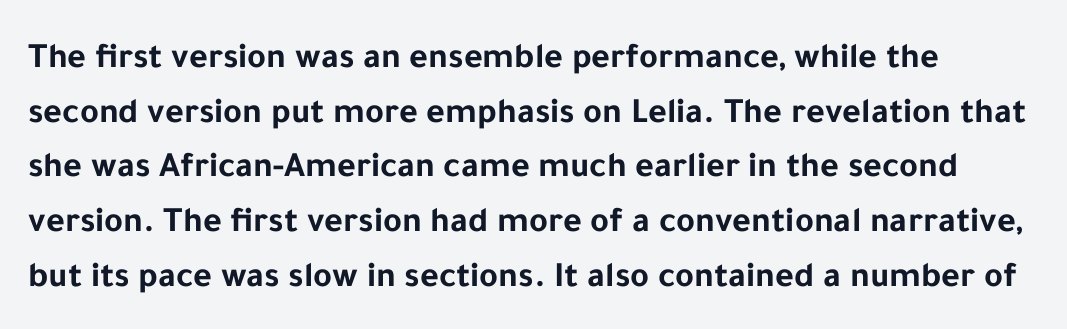
The image shows 36 px bold sans-serif type, upright; set normal line spacing (1.52x), normal letter spacing, not underlined; low stroke contrast and a medium x-height.
